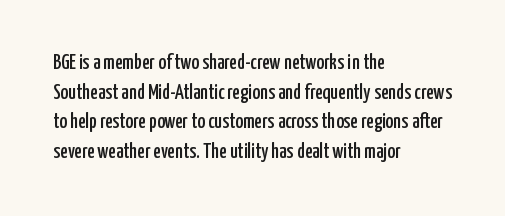
Caption: standard tracking, unaltered. Only glyphs here, with clear space below each row. The line-height multiplier appears to be the usual default. The typography opts for an upright posture over an oblique one. A student would call this left alignment; a typographer would say flush left, rag right.
